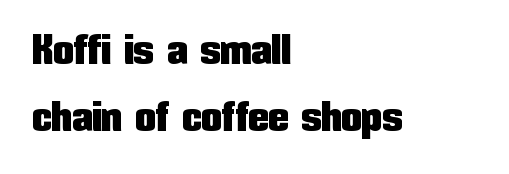
Visually the block forms a straight wall on the left and a jagged coastline on the right. The face used here is a sans, in the tradition of grotesques and geometrics. The rendering keeps characters at their native spacing. The rows are spaced the way most documents space them.
